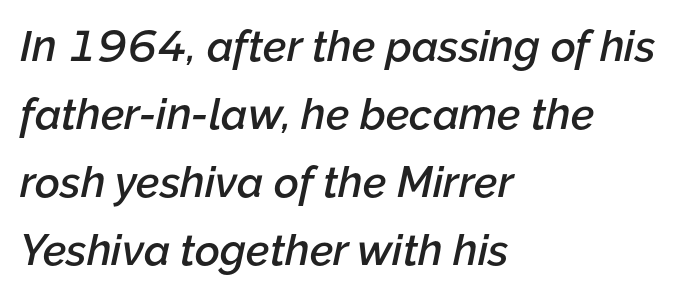
Each letter keeps its own natural width here, so spacing adapts to shape. The line-height multiplier appears to be the usual default. Observe the lean: these are italic letterforms. These lines are set flush left with a ragged right edge. Stroke thickness is moderately raised; the sample reads as semibold. The specimen omits any rule beneath the text block's lines.
